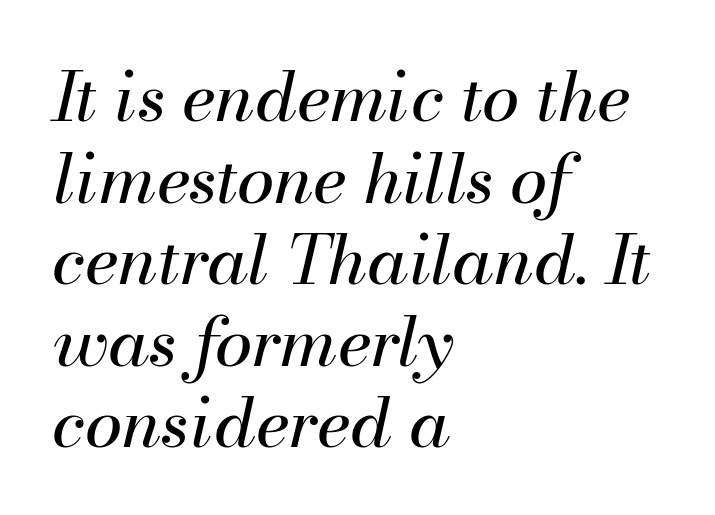
Q: Is the text bold? A: No.
Q: Is the text italic (slanted)? A: Yes, it leans right by about 13 degrees.
Q: Is the text underlined? A: No.
Q: How is the paragraph aligned? A: Left-aligned.
Q: Is the spacing between letters normal or unusually wide? A: Normal.
Q: Width (condensed, normal, or wide)? A: Normal.
Q: Stroke contrast? A: Medium.
Q: x-height? A: Small.
Q: Monospaced? A: No.
